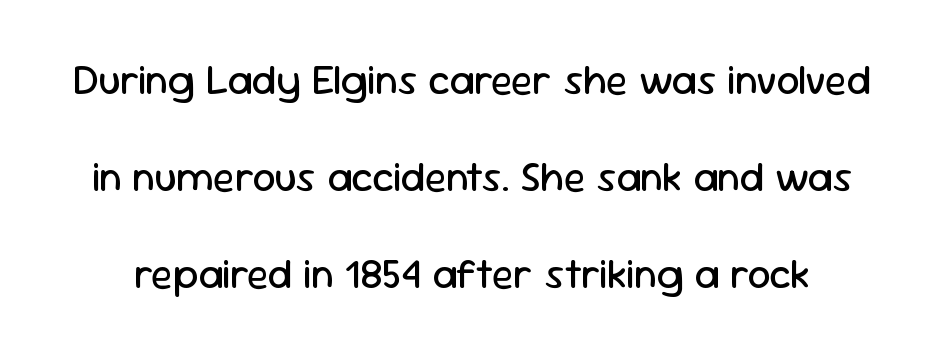
{"serif": "no", "italic": "no", "bold": "no", "weight": "regular", "width": "normal", "stroke_contrast": "low", "x_height": "medium", "monospaced": "no", "underline": "no", "line_spacing": "loose", "line_spacing_ratio": 2.36, "letter_spacing": "normal", "letter_spacing_em": 0.0, "glyph_px": 41}
